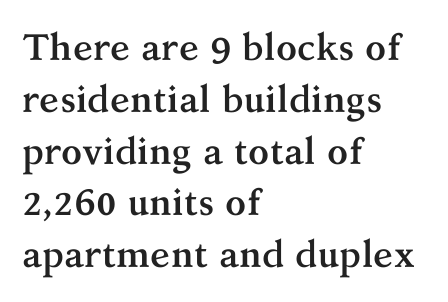
{"serif": "yes", "italic": "no", "bold": "yes", "weight": "semibold", "width": "normal", "stroke_contrast": "medium", "x_height": "medium", "monospaced": "no", "underline": "no", "align": "left", "line_spacing": "normal", "line_spacing_ratio": 1.4, "letter_spacing": "normal", "letter_spacing_em": 0.0, "glyph_px": 37}
